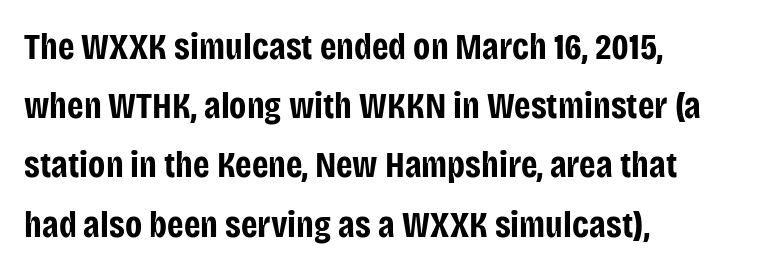
Type without underlining. The letters are bold, with thick, heavy strokes. If you measured baseline to baseline, you'd find a middling distance. Nope, no serifs anywhere on these letters. Spacing verdict: proportional, widths tailored to each character. Every stem runs plumb, perpendicular to the baseline.
